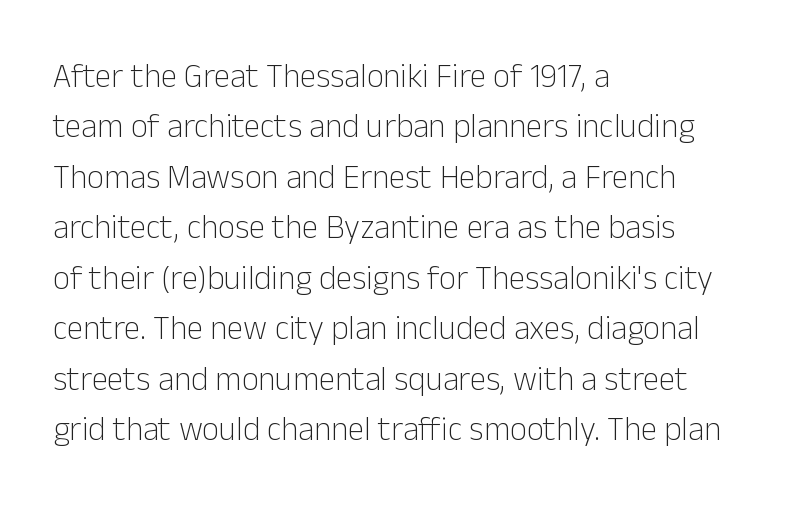
Weight class: somewhere from thin through regular. Honestly, the row spacing looks completely unremarkable. This sample has the flowing, uneven cadence of proportional lettering. A typesetter would call this zero additional tracking. Typeset ragged right — the left edge is the straight one. Honestly, there is no underline to notice here at all.
